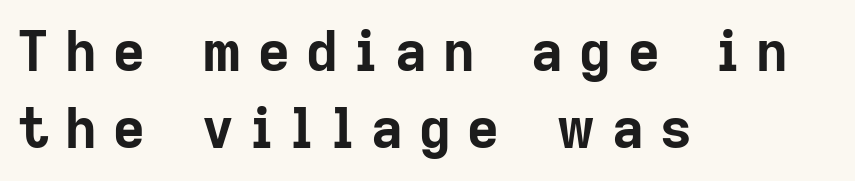
Serif or sans? Sans — the stroke terminals are bare. Does the weight exceed regular? Yes, all the way to bold. The letters advance in unequal steps, a hallmark of proportional type. Check the space under the baseline: it is left empty. How would I describe the line gaps? Plain and ordinary.
